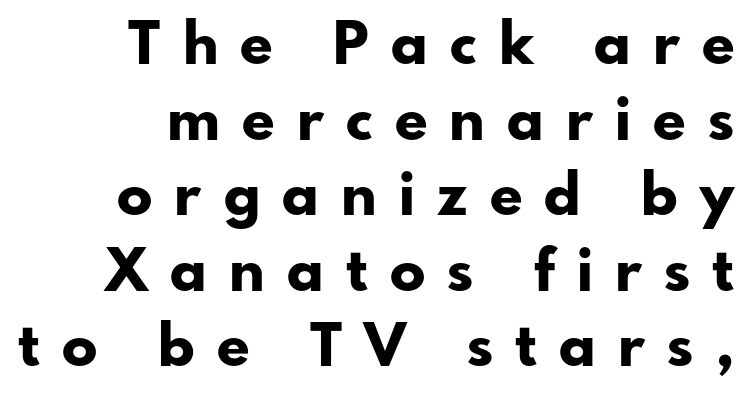
Caption: expanded tracking, letters set apart. Normally led — the rows are evenly, conventionally spaced. Look at the bottom of the vertical strokes: they stop flat, with no serifs. Proportional: the letters do not fall into vertical columns. Posture: upright roman. Anything drawn beneath the words? Only blank space.
